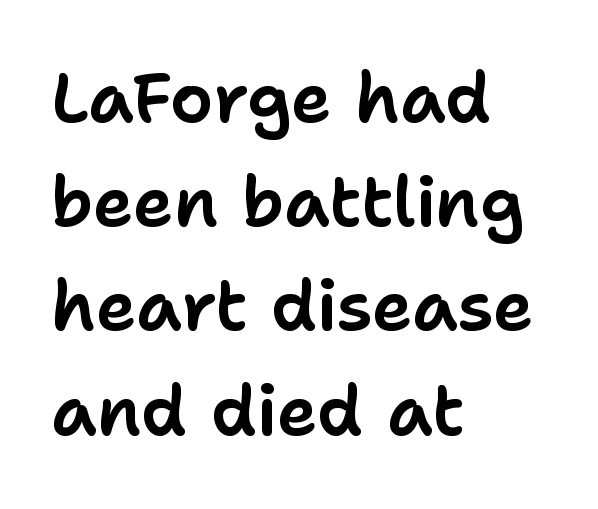
Q: Is the text italic (slanted)? A: No, it is upright.
Q: Is the typeface a serif or a sans-serif typeface? A: Sans-serif.
Q: Is the text underlined? A: No.
Q: How is the paragraph aligned? A: Left-aligned.
Q: Is the spacing between letters normal or unusually wide? A: Normal.
Q: Is the spacing between lines tight, normal or loose? A: Normal.
Q: Width (condensed, normal, or wide)? A: Normal.
Q: Stroke contrast? A: Low.
Q: x-height? A: Medium.
Q: Monospaced? A: No.
